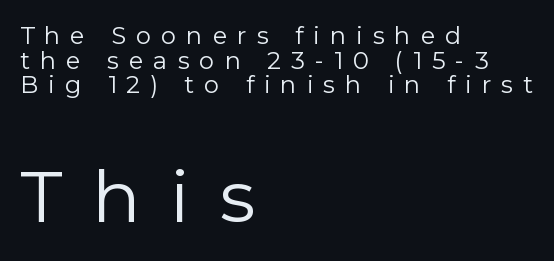
The image shows 72 px regular-weight sans-serif type, upright; set left-aligned, tight line spacing (1.03x), unusually wide letter spacing (+0.42 em), not underlined; the second (bottom) block is 3.0x larger; low stroke contrast and a medium x-height.
